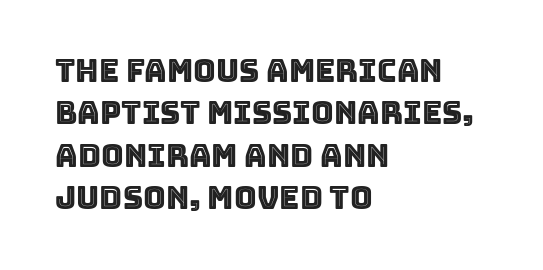
The image shows 31 px text type, upright; set left-aligned, normal line spacing (1.37x), normal letter spacing, not underlined; a large x-height.
